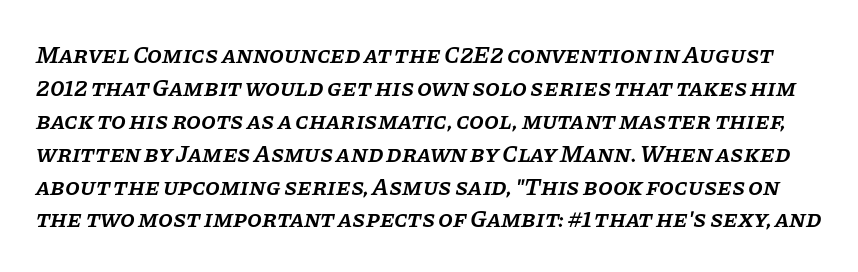
Q: Is the text bold? A: Semi-bold.
Q: Is the text italic (slanted)? A: Yes, it leans right by about 11 degrees.
Q: Is the text underlined? A: No.
Q: Is the spacing between letters normal or unusually wide? A: Normal.
Q: Is the spacing between lines tight, normal or loose? A: Normal.
